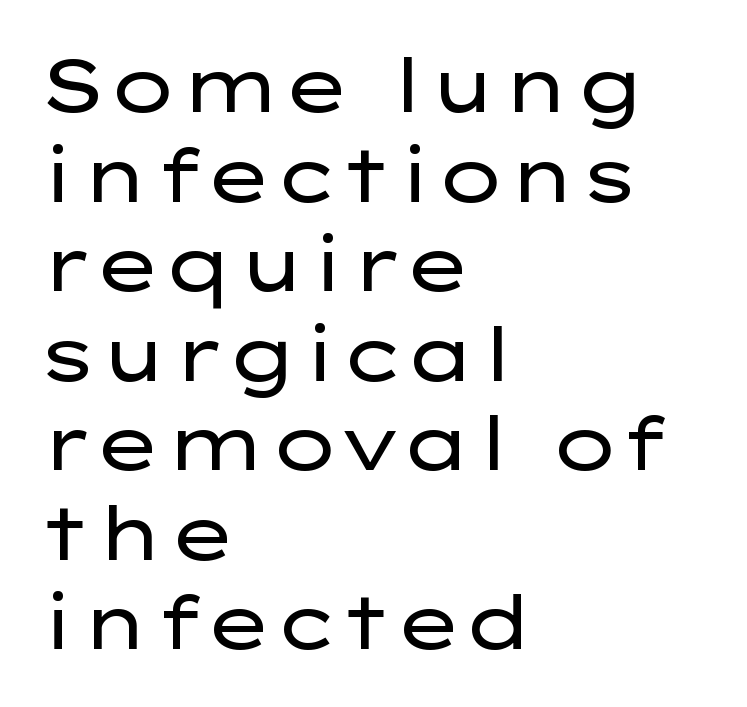
The image shows 74 px regular-weight, wide sans-serif type, upright; set left-aligned, line spacing 1.21x, normal letter spacing, not underlined; low stroke contrast and a medium x-height.
